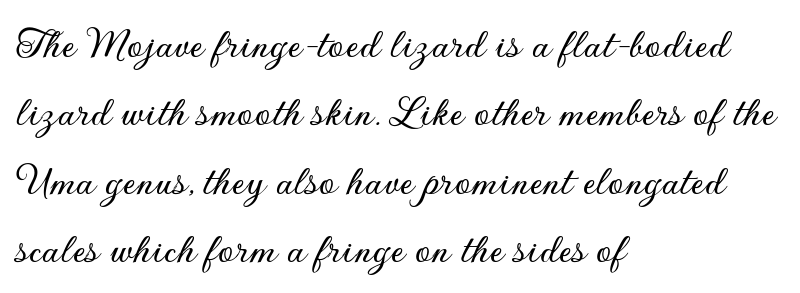
{"serif": "no", "width": "normal", "stroke_contrast": "low", "x_height": "small", "monospaced": "no", "underline": "no", "align": "left", "line_spacing": "normal", "line_spacing_ratio": 1.52, "letter_spacing": "normal", "letter_spacing_em": 0.0, "glyph_px": 45}
